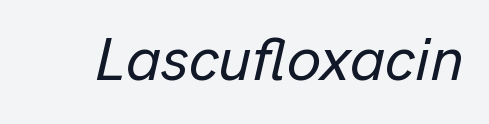
{"italic": "yes", "lean": "right", "slant_degrees": 13, "width": "normal", "stroke_contrast": "low", "x_height": "medium", "monospaced": "no", "underline": "no", "letter_spacing": "normal", "letter_spacing_em": 0.0, "glyph_px": 61}
